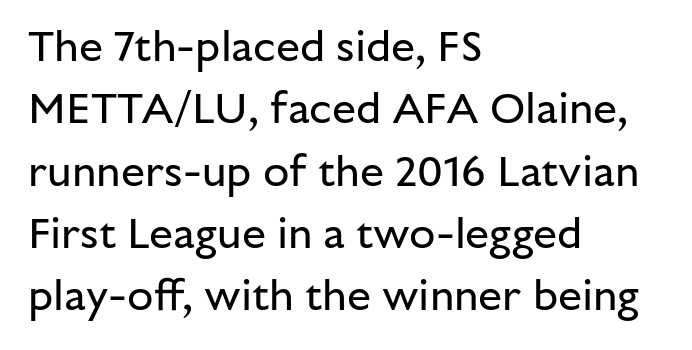
There is no visible air inserted between adjacent glyphs. When letters stand straight like this, we call the style roman or upright. Weight: regular or lighter. Students, observe: this is what conventionally led text looks like.
